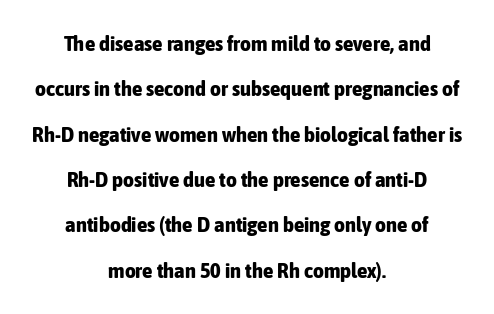
Strokes here are thick enough to call this a true bold. Inter-character spacing is left at the font's built-in metrics. The passage shown stacks its lines with a broad gap. Short and long lines alike share a common midpoint. Only glyphs here, with clear space below each row.
